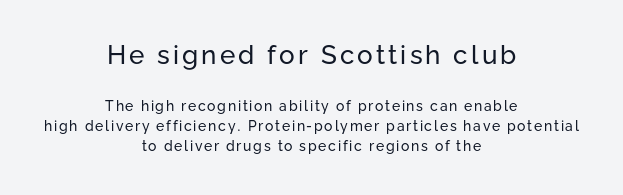
The image shows 26 px text type, upright; set centered, normal line spacing (1.43x), not underlined; the first (top) block is 1.86x larger.
